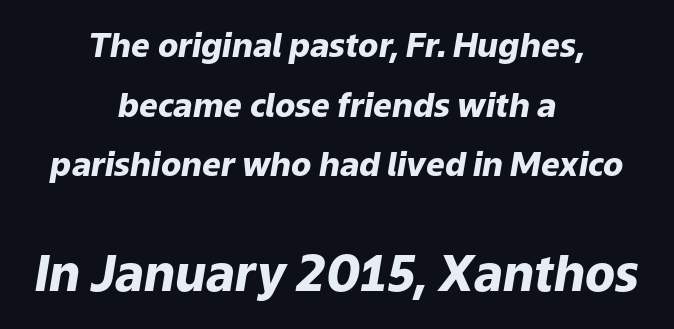
Q: Is the text bold? A: Yes.
Q: Is the text italic (slanted)? A: Yes, it leans right by about 9 degrees.
Q: Is the text underlined? A: No.
Q: How is the paragraph aligned? A: Centered.
Q: Is the spacing between letters normal or unusually wide? A: Normal.
Q: Which block of text is set in a larger size, the first (top) or the second (bottom)? A: The second (bottom) one.
Q: Width (condensed, normal, or wide)? A: Normal.
Q: Stroke contrast? A: Low.
Q: x-height? A: Medium.
Q: Monospaced? A: No.
